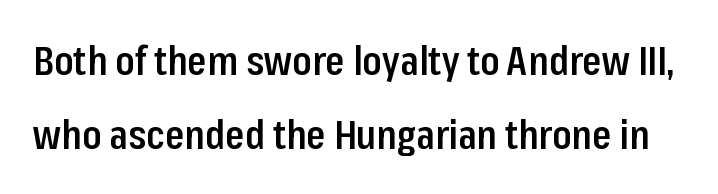
These lines were composed using upright roman letters. In terms of letterform style, serifs are entirely absent. You could not count columns in this text — the font is proportionally spaced. The letters sit at their default tracking, neither squeezed nor spread. Every letter is mildly thick-stroked: semibold rather than bold.
